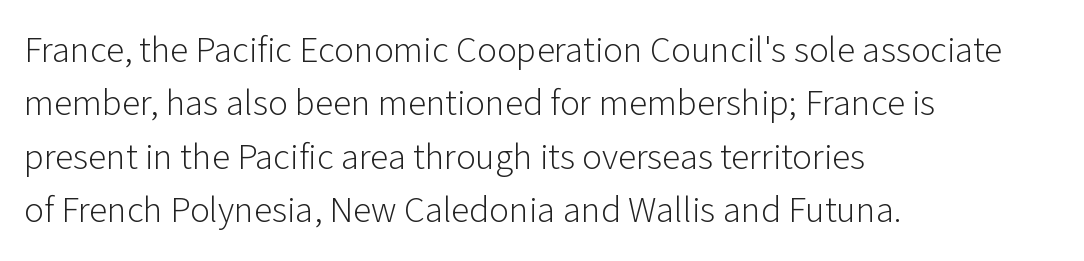
Q: Is the text bold? A: No.
Q: Is the text italic (slanted)? A: No, it is upright.
Q: Is the typeface a serif or a sans-serif typeface? A: Sans-serif.
Q: Is the text underlined? A: No.
Q: How is the paragraph aligned? A: Left-aligned.
Q: Is the spacing between letters normal or unusually wide? A: Normal.
Q: Is the spacing between lines tight, normal or loose? A: Normal.
Q: Width (condensed, normal, or wide)? A: Normal.
Q: Stroke contrast? A: Low.
Q: x-height? A: Medium.
Q: Monospaced? A: No.
